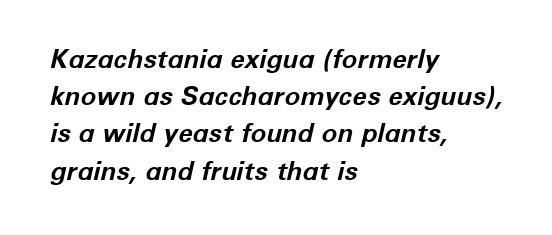
Q: Is the text bold? A: Yes.
Q: Is the text italic (slanted)? A: Yes, it leans right by about 12 degrees.
Q: Is the text underlined? A: No.
Q: How is the paragraph aligned? A: Left-aligned.
Q: Is the spacing between letters normal or unusually wide? A: Normal.
Q: Is the spacing between lines tight, normal or loose? A: Normal.
